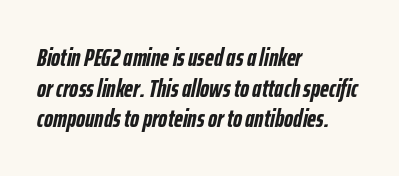
The image shows 25 px bold type, italic (leaning right); set left-aligned, line spacing 1.23x, normal letter spacing, not underlined.
